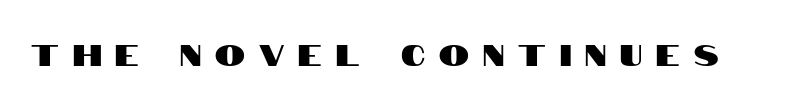
The image shows 30 px condensed sans-serif type, upright; set unusually wide letter spacing (+0.47 em), not underlined; high stroke contrast and a large x-height.
